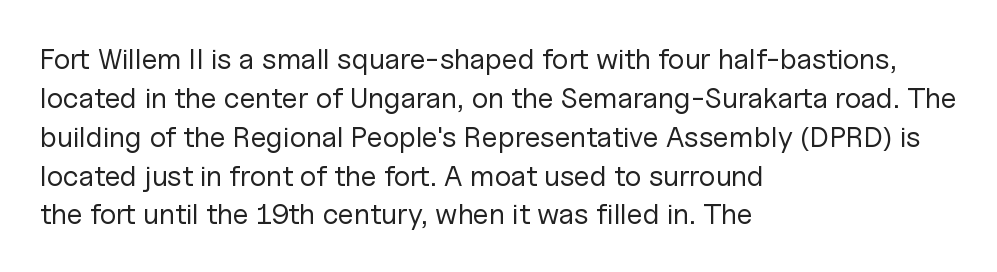
Do the characters align in a grid? No, the font is proportional. One glance says typical: line gaps are just what's usual. Posture: vertical. Weight class: somewhere from thin through regular. Short note: letters normally spaced. The paragraph shown leans on its left margin.
